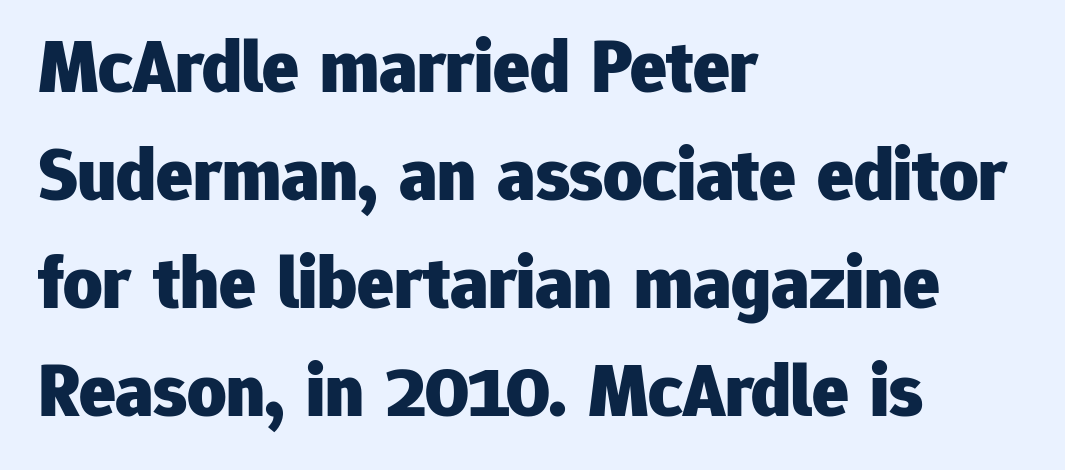
Q: Is the text bold? A: Yes.
Q: Is the text italic (slanted)? A: No, it is upright.
Q: Is the typeface a serif or a sans-serif typeface? A: Sans-serif.
Q: Is the text underlined? A: No.
Q: How is the paragraph aligned? A: Left-aligned.
Q: Is the spacing between letters normal or unusually wide? A: Normal.
Q: Is the spacing between lines tight, normal or loose? A: Normal.
Q: Width (condensed, normal, or wide)? A: Normal.
Q: Stroke contrast? A: Low.
Q: x-height? A: Medium.
Q: Monospaced? A: No.
